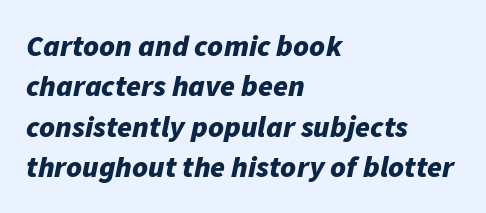
The image shows 30 px bold type, italic (leaning right); set left-aligned, normal line spacing (1.35x), normal letter spacing, not underlined; low stroke contrast and a medium x-height.
